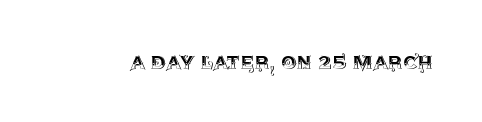
Observe the ordinary spacing: letters are neighbours, not strangers. Underline: absent. Rendered with straight, roman letterforms.
